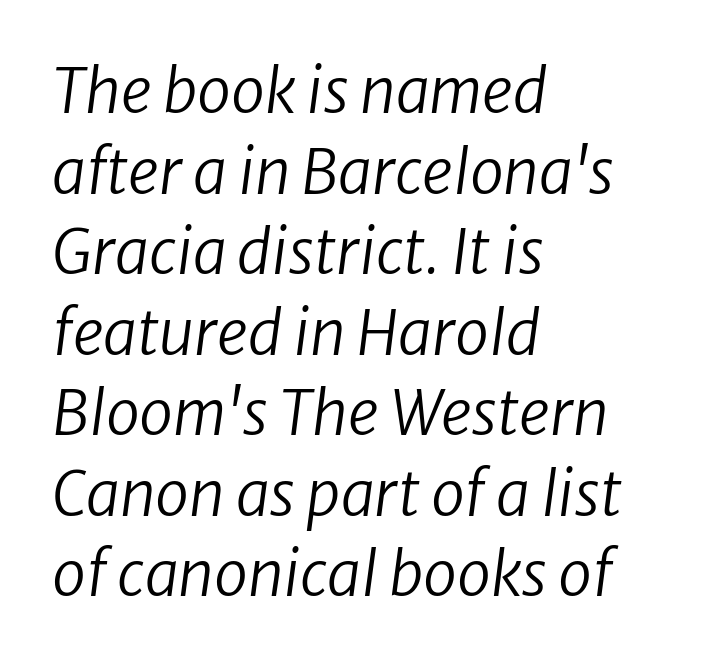
Q: Is the text bold? A: No.
Q: Is the text italic (slanted)? A: Yes, it leans right by about 8 degrees.
Q: Is the text underlined? A: No.
Q: How is the paragraph aligned? A: Left-aligned.
Q: Is the spacing between letters normal or unusually wide? A: Normal.
Q: Is the spacing between lines tight, normal or loose? A: Normal.
Q: Width (condensed, normal, or wide)? A: Normal.
Q: Stroke contrast? A: Low.
Q: x-height? A: Medium.
Q: Monospaced? A: No.
